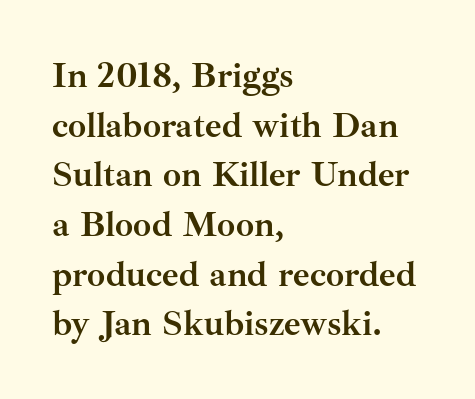
Q: Is the text bold? A: Yes.
Q: Is the text italic (slanted)? A: No, it is upright.
Q: Is the typeface a serif or a sans-serif typeface? A: Serif.
Q: Is the text underlined? A: No.
Q: How is the paragraph aligned? A: Left-aligned.
Q: Is the spacing between letters normal or unusually wide? A: Normal.
Q: Is the spacing between lines tight, normal or loose? A: Normal.
Q: Width (condensed, normal, or wide)? A: Normal.
Q: Stroke contrast? A: Medium.
Q: x-height? A: Small.
Q: Monospaced? A: No.
